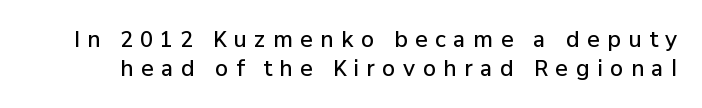
The image shows 21 px text type, upright; set normal line spacing (1.36x), unusually wide letter spacing (+0.36 em), not underlined.
